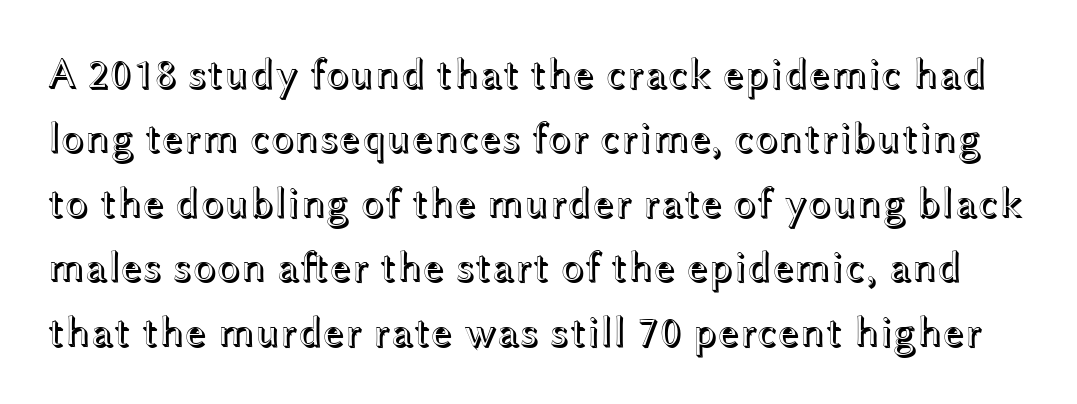
Q: Is the text italic (slanted)? A: No, it is upright.
Q: Is the text underlined? A: No.
Q: Is the spacing between letters normal or unusually wide? A: Normal.
Q: Is the spacing between lines tight, normal or loose? A: Normal.
Q: Width (condensed, normal, or wide)? A: Wide.
Q: x-height? A: Medium.
Q: Monospaced? A: No.
